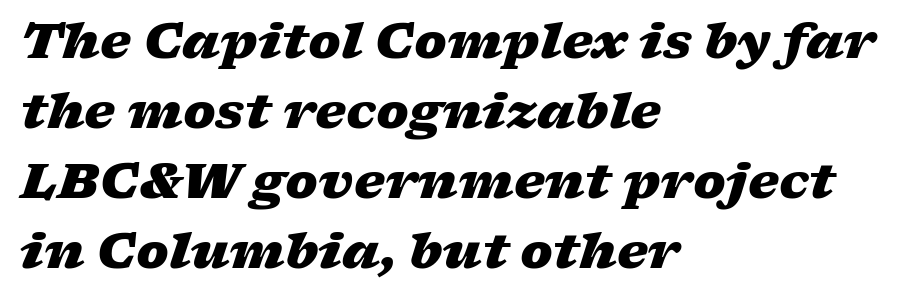
Q: Is the text bold? A: Yes.
Q: Is the text italic (slanted)? A: Yes, it leans right by about 17 degrees.
Q: Is the text underlined? A: No.
Q: How is the paragraph aligned? A: Left-aligned.
Q: Is the spacing between letters normal or unusually wide? A: Normal.
Q: Is the spacing between lines tight, normal or loose? A: Normal.
Q: Width (condensed, normal, or wide)? A: Wide.
Q: Stroke contrast? A: Low.
Q: x-height? A: Medium.
Q: Monospaced? A: No.
